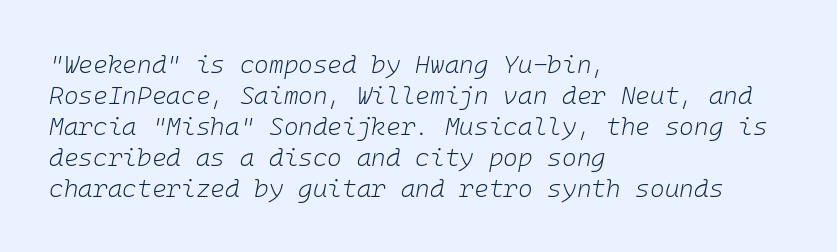
No heavy texture on the line: the type isn't bold. Slant detected: the letters are inclined. Caption: multi-line text, flush left, ragged right. Quick note: underline off. Letter spacing: default.
